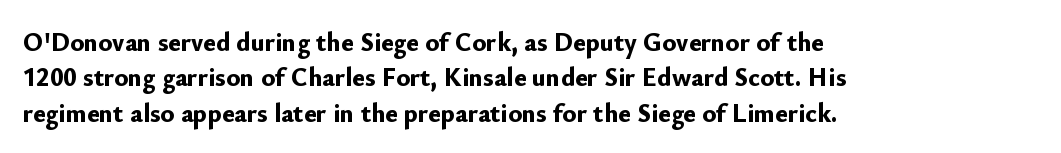
Normally led — the rows are evenly, conventionally spaced. A roman cut, with each character standing at attention. The gaps between neighbouring characters are ordinary and unremarkable. The words here are not underlined. Left-aligned paragraph, ragged on the right. The typesetting leans heavy: a genuine bold.
